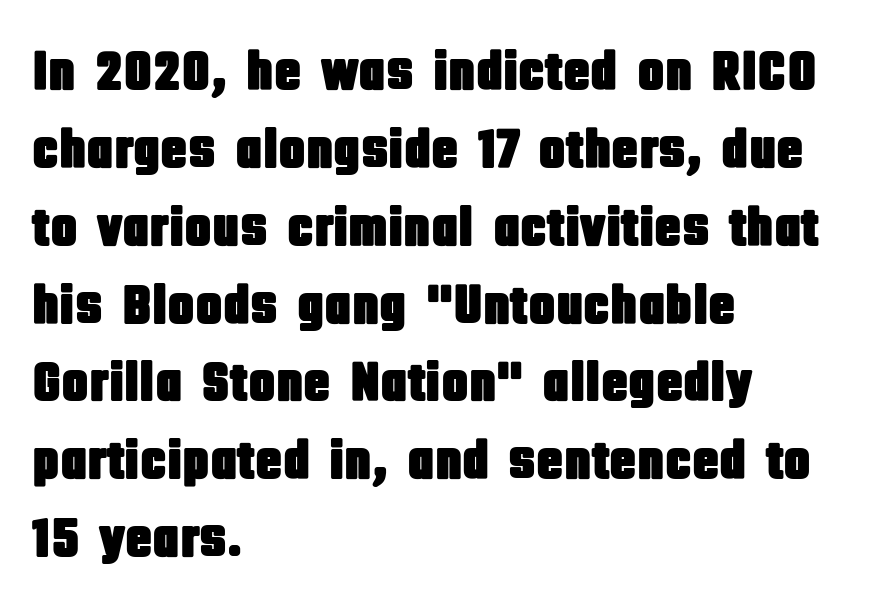
The image shows 56 px condensed sans-serif type, upright; set left-aligned, normal line spacing (1.39x), normal letter spacing, not underlined; low stroke contrast and a large x-height.
